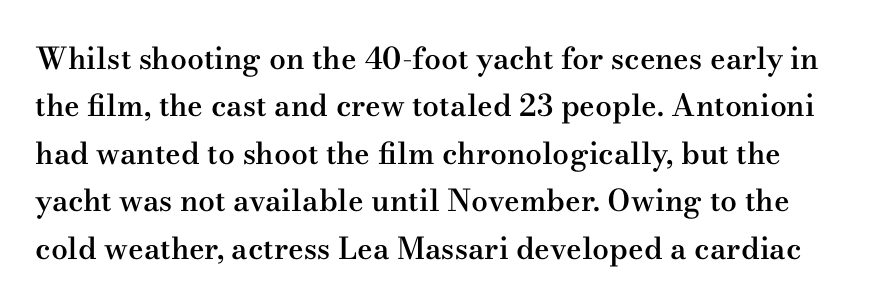
Q: Is the text bold? A: Semi-bold.
Q: Is the text italic (slanted)? A: No, it is upright.
Q: Is the typeface a serif or a sans-serif typeface? A: Serif.
Q: Is the text underlined? A: No.
Q: Is the spacing between letters normal or unusually wide? A: Normal.
Q: Is the spacing between lines tight, normal or loose? A: Normal.
Q: Width (condensed, normal, or wide)? A: Wide.
Q: Stroke contrast? A: Medium.
Q: x-height? A: Small.
Q: Monospaced? A: No.
